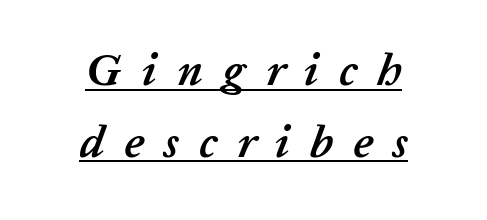
Q: Is the text bold? A: Yes.
Q: Is the text italic (slanted)? A: Yes, it leans right by about 20 degrees.
Q: Is the text underlined? A: Yes.
Q: Is the spacing between letters normal or unusually wide? A: Unusually wide.
Q: Is the spacing between lines tight, normal or loose? A: Normal.
Q: Width (condensed, normal, or wide)? A: Normal.
Q: Stroke contrast? A: Low.
Q: x-height? A: Medium.
Q: Monospaced? A: No.
